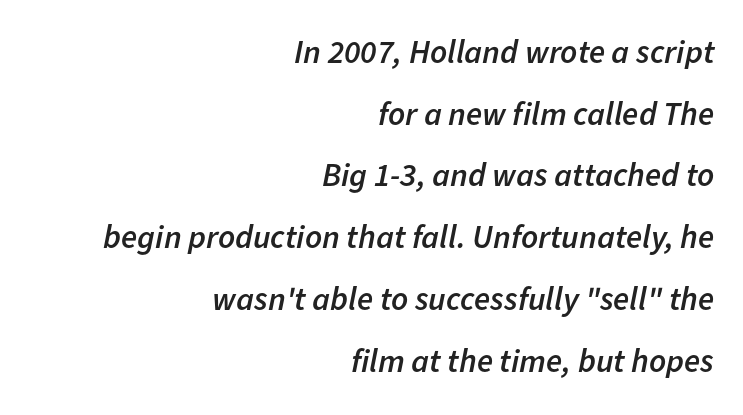
{"italic": "yes", "lean": "right", "slant_degrees": 11, "bold": "semi", "weight": "semibold", "width": "normal", "stroke_contrast": "low", "x_height": "medium", "monospaced": "no", "underline": "no", "align": "right", "line_spacing_ratio": 1.87, "letter_spacing": "normal", "letter_spacing_em": 0.0, "glyph_px": 33}
